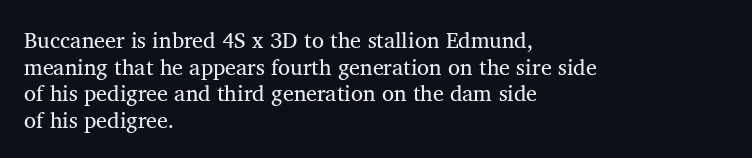
Q: Is the text bold? A: No.
Q: Is the text italic (slanted)? A: No, it is upright.
Q: Is the text underlined? A: No.
Q: How is the paragraph aligned? A: Left-aligned.
Q: Is the spacing between letters normal or unusually wide? A: Normal.
